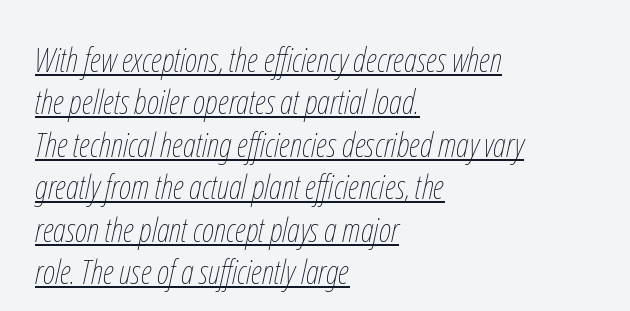
{"italic": "yes", "lean": "right", "slant_degrees": 12, "bold": "no", "weight": "thin", "width": "condensed", "stroke_contrast": "low", "x_height": "medium", "monospaced": "no", "underline": "yes", "align": "left", "line_spacing": "normal", "line_spacing_ratio": 1.25, "letter_spacing": "normal", "letter_spacing_em": 0.0, "glyph_px": 34}
